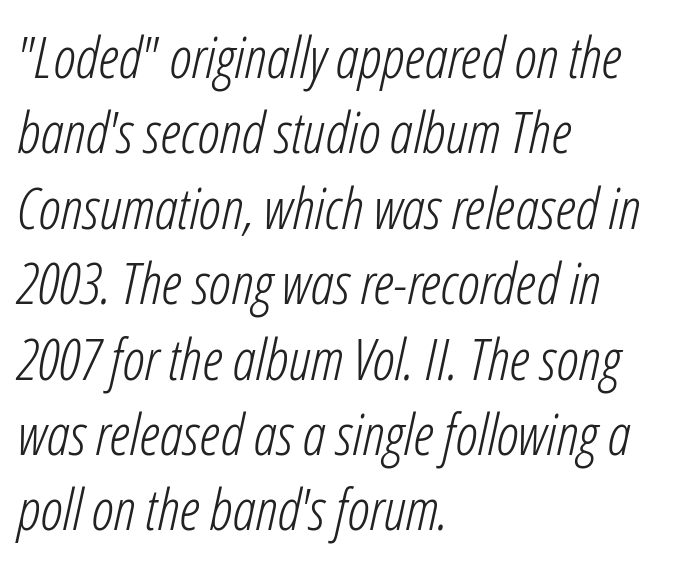
The image shows 58 px light, condensed type, italic (leaning right); set left-aligned, normal line spacing (1.3x), normal letter spacing, not underlined; low stroke contrast and a medium x-height.
